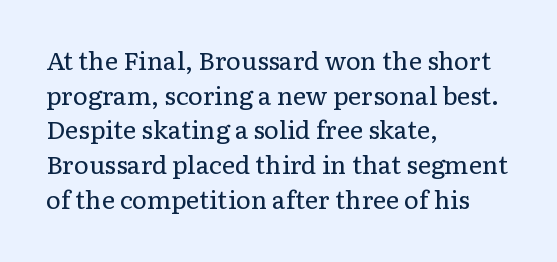
Q: Is the text bold? A: No.
Q: Is the text italic (slanted)? A: No, it is upright.
Q: Is the text underlined? A: No.
Q: How is the paragraph aligned? A: Left-aligned.
Q: Is the spacing between letters normal or unusually wide? A: Normal.
Q: Is the spacing between lines tight, normal or loose? A: Normal.
